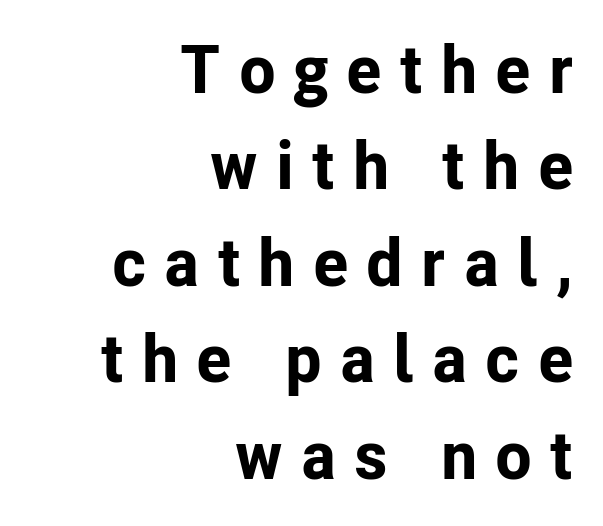
Classification — sans serif. Spacing verdict: proportional, widths tailored to each character. The space beneath each line is pristine and unruled. Layout note: lines flush right. One glance says typical: line gaps are just what's usual.
